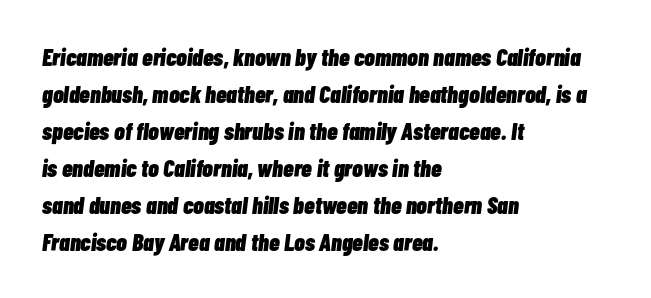
{"italic": "yes", "lean": "right", "slant_degrees": 7, "bold": "yes", "underline": "no", "align": "left", "line_spacing": "normal", "line_spacing_ratio": 1.54, "letter_spacing": "normal", "letter_spacing_em": 0.0, "glyph_px": 24}
